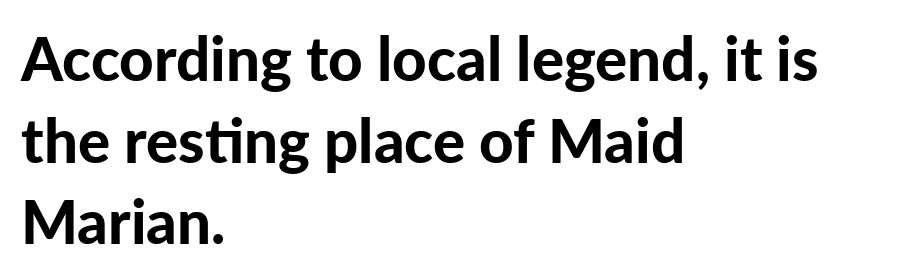
Plain, unruled lines of type. A sans-serif font was chosen for this passage. Layout note: lines flush left. Character widths vary here, with narrow letters taking less room than wide ones.
